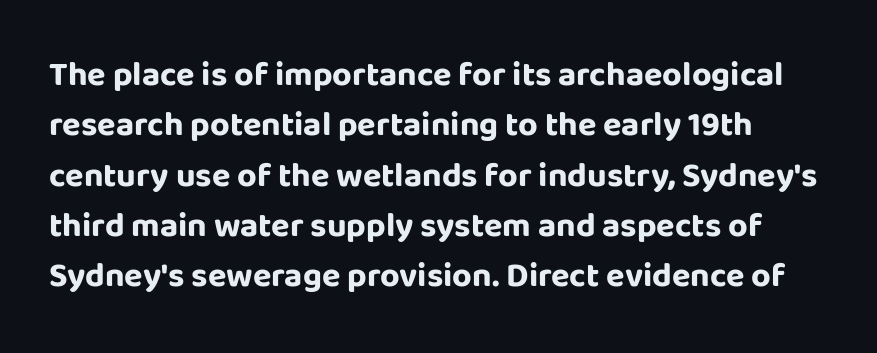
The image shows 34 px bold sans-serif type, upright; set normal line spacing (1.48x), normal letter spacing, not underlined; low stroke contrast and a large x-height.
